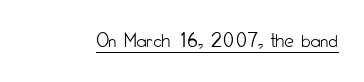
The image shows 21 px text type, upright; set normal letter spacing, underlined.
